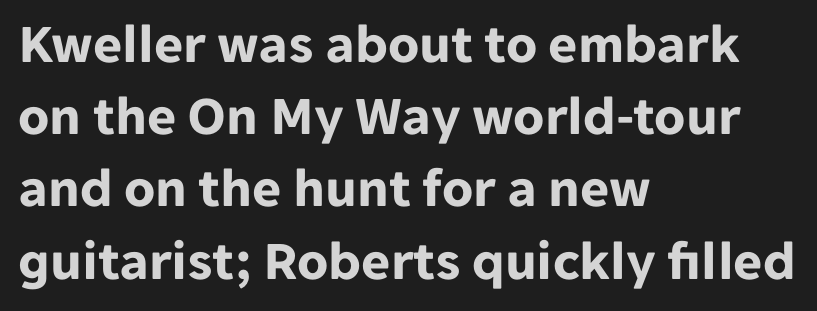
Q: Is the text bold? A: Yes.
Q: Is the text italic (slanted)? A: No, it is upright.
Q: Is the typeface a serif or a sans-serif typeface? A: Sans-serif.
Q: Is the text underlined? A: No.
Q: How is the paragraph aligned? A: Left-aligned.
Q: Is the spacing between letters normal or unusually wide? A: Normal.
Q: Is the spacing between lines tight, normal or loose? A: Normal.
Q: Width (condensed, normal, or wide)? A: Normal.
Q: Stroke contrast? A: Low.
Q: x-height? A: Medium.
Q: Monospaced? A: No.
